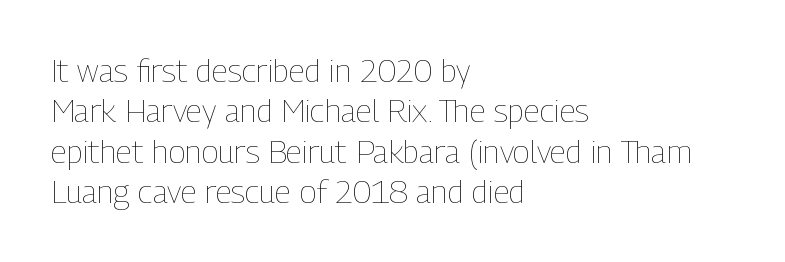
Q: Is the text bold? A: No.
Q: Is the text italic (slanted)? A: No, it is upright.
Q: Is the text underlined? A: No.
Q: How is the paragraph aligned? A: Left-aligned.
Q: Is the spacing between letters normal or unusually wide? A: Normal.
Q: Is the spacing between lines tight, normal or loose? A: Normal.
Q: Width (condensed, normal, or wide)? A: Condensed.
Q: Stroke contrast? A: Low.
Q: x-height? A: Medium.
Q: Monospaced? A: No.
